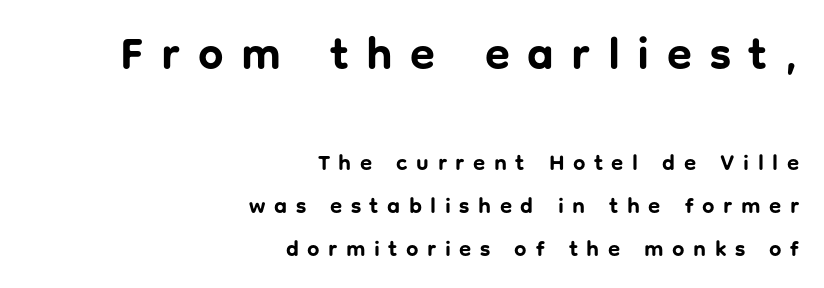
{"serif": "no", "italic": "no", "bold": "yes", "weight": "bold", "width": "normal", "stroke_contrast": "low", "x_height": "medium", "monospaced": "no", "underline": "no", "align": "right", "line_spacing": "loose", "line_spacing_ratio": 1.96, "letter_spacing": "wide", "letter_spacing_em": 0.39, "larger_block": "first", "size_ratio": 2.05, "glyph_px": 45}
